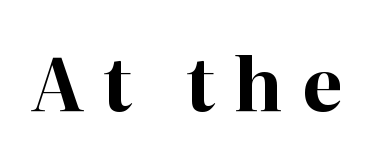
Glance below the letters and you will spot only blank space. Is the type bold? Yes — the strokes are clearly thick and heavy. You could not count columns in this text — the font is proportionally spaced. Is there any slant? The stems are plumb. Each letter's strokes conclude with small projecting serifs. In terms of letterspacing, this is a distinctly airy, spread setting.
